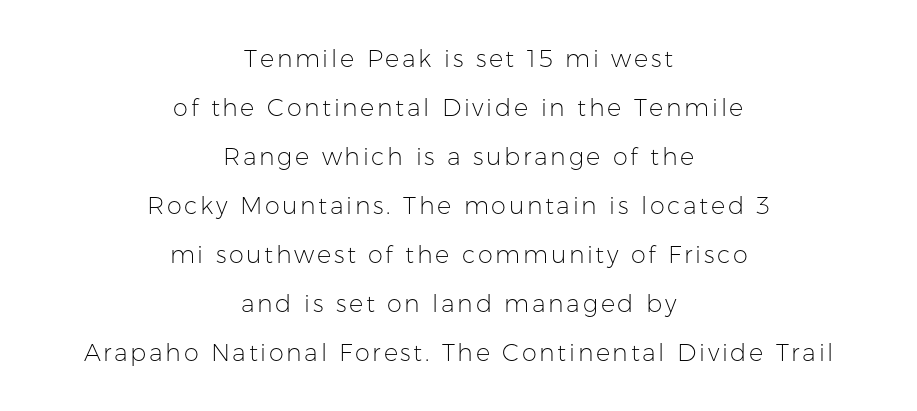
The image shows 24 px text type, upright; set centered, loose line spacing (2.04x), not underlined.
